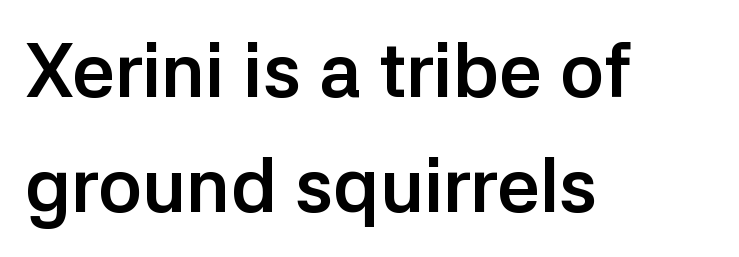
{"serif": "no", "italic": "no", "bold": "yes", "weight": "semibold", "width": "normal", "stroke_contrast": "low", "x_height": "medium", "monospaced": "no", "underline": "no", "align": "left", "line_spacing": "normal", "line_spacing_ratio": 1.54, "letter_spacing": "normal", "letter_spacing_em": 0.0, "glyph_px": 75}
